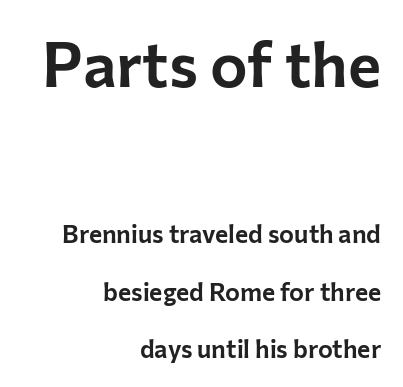
Notice how the passage keeps a crisp vertical edge on the right only. Descender tails drop into unmarked territory. The face used here is rendered with its standard letterfit. In terms of letterform style, serifs are entirely absent. Note: larger setting up top, smaller setting below.
